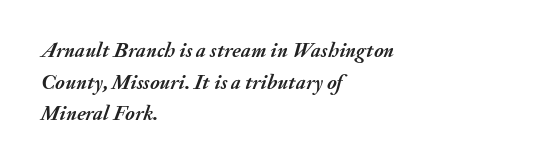
Caption: bold face, heavy strokes. Bare-footed words on every line. Between one letter and the next there's only the usual sliver of space. Whoever set this chose a conventional vertical rhythm. If you drew a ruler down the left edge, every line would touch it.
